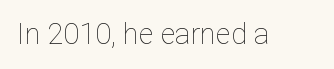
Note the varied advance widths — an 'i' is clearly narrower than an 'm'. Each stroke keeps to a modest, everyday thickness or less. The passage shown is not underscored anywhere. When letters stand straight like this, we call the style roman or upright. Letter spacing: default.
